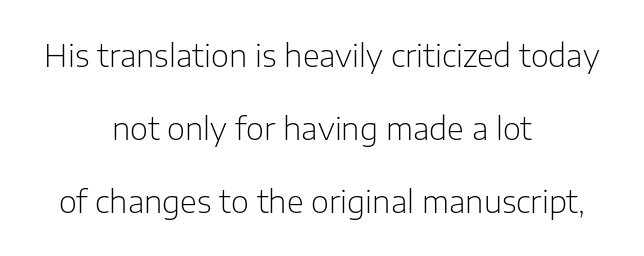
The image shows 31 px light sans-serif type, upright; set centered, loose line spacing (2.36x), normal letter spacing, not underlined; low stroke contrast and a medium x-height.
